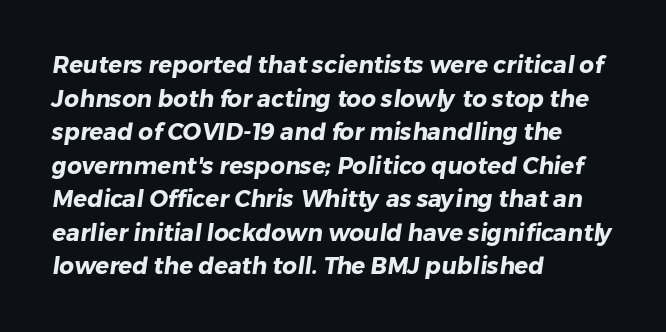
{"bold": "yes", "underline": "no", "align": "left", "line_spacing": "normal", "line_spacing_ratio": 1.46, "letter_spacing": "normal", "letter_spacing_em": 0.0, "glyph_px": 23}
